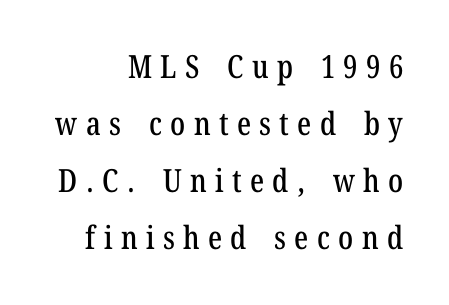
Q: Is the text italic (slanted)? A: No, it is upright.
Q: Is the typeface a serif or a sans-serif typeface? A: Serif.
Q: Is the text underlined? A: No.
Q: How is the paragraph aligned? A: Right-aligned.
Q: Is the spacing between letters normal or unusually wide? A: Unusually wide.
Q: Width (condensed, normal, or wide)? A: Condensed.
Q: Stroke contrast? A: Low.
Q: x-height? A: Medium.
Q: Monospaced? A: No.
